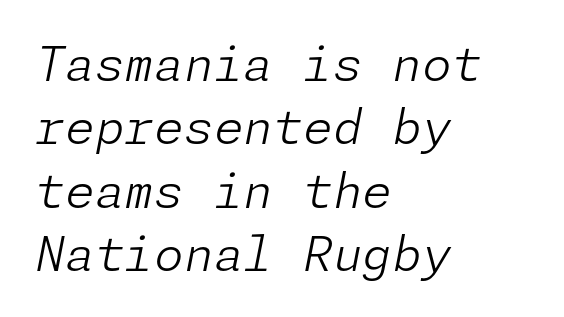
Short note: letters normally spaced. The passage shown is not bold in any degree. Layout note: lines flush left. The letters are slanted; this is an italic face. These lines sit exactly where default settings would place them.
